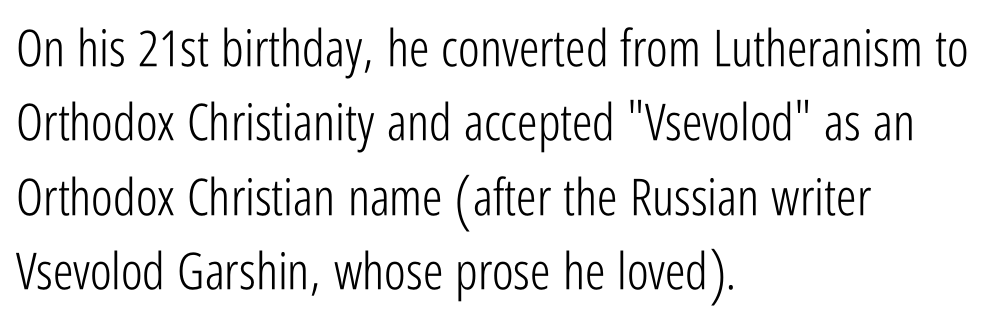
{"serif": "no", "italic": "no", "bold": "no", "weight": "light", "width": "condensed", "stroke_contrast": "low", "x_height": "medium", "monospaced": "no", "underline": "no", "align": "left", "line_spacing": "normal", "line_spacing_ratio": 1.46, "letter_spacing": "normal", "letter_spacing_em": 0.0, "glyph_px": 51}
